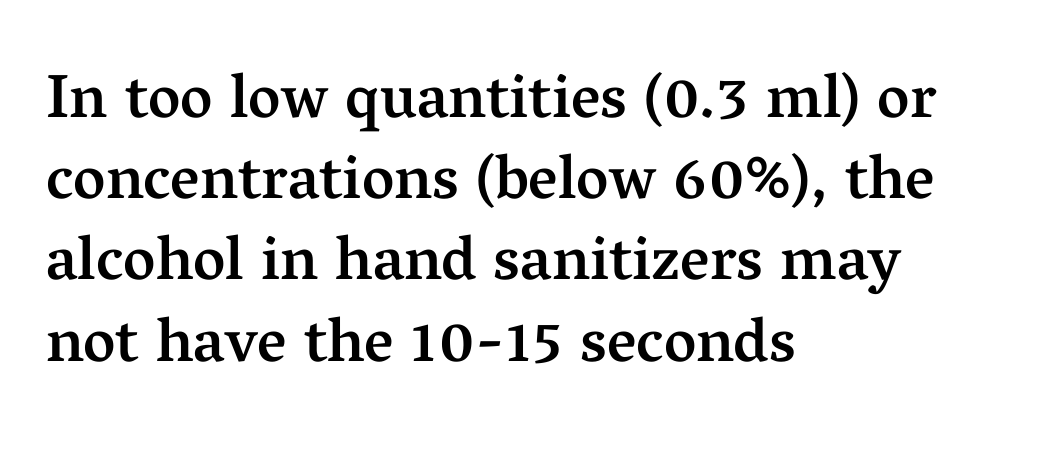
Q: Is the text bold? A: Semi-bold.
Q: Is the text italic (slanted)? A: No, it is upright.
Q: Is the typeface a serif or a sans-serif typeface? A: Serif.
Q: Is the text underlined? A: No.
Q: How is the paragraph aligned? A: Left-aligned.
Q: Is the spacing between letters normal or unusually wide? A: Normal.
Q: Is the spacing between lines tight, normal or loose? A: Normal.
Q: Width (condensed, normal, or wide)? A: Normal.
Q: Stroke contrast? A: Medium.
Q: x-height? A: Medium.
Q: Monospaced? A: No.
